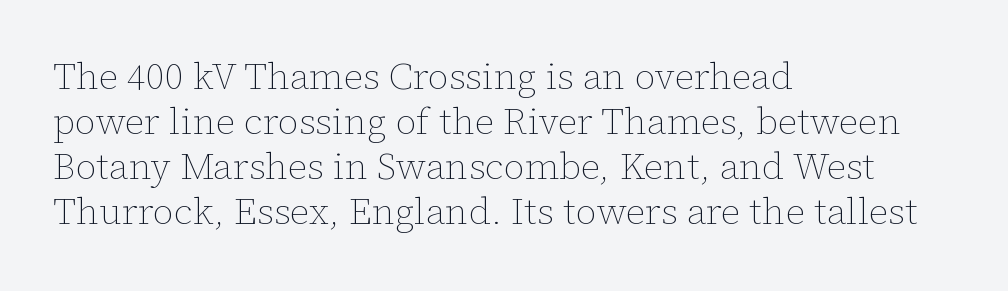
The image shows 37 px thin type, upright; set left-aligned, line spacing 1.22x, normal letter spacing, not underlined; low stroke contrast and a medium x-height.
